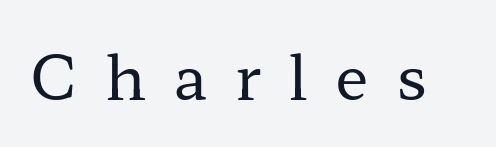
{"serif": "yes", "italic": "no", "bold": "no", "weight": "regular", "width": "wide", "stroke_contrast": "low", "x_height": "medium", "monospaced": "no", "underline": "no", "letter_spacing": "wide", "letter_spacing_em": 0.46, "glyph_px": 61}
